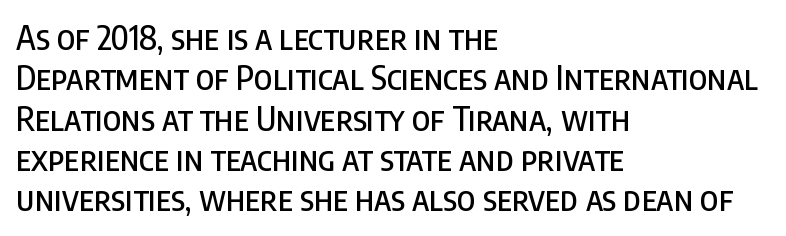
The image shows 33 px condensed sans-serif type, upright; set left-aligned, line spacing 1.22x, normal letter spacing, not underlined; low stroke contrast and a large x-height.
